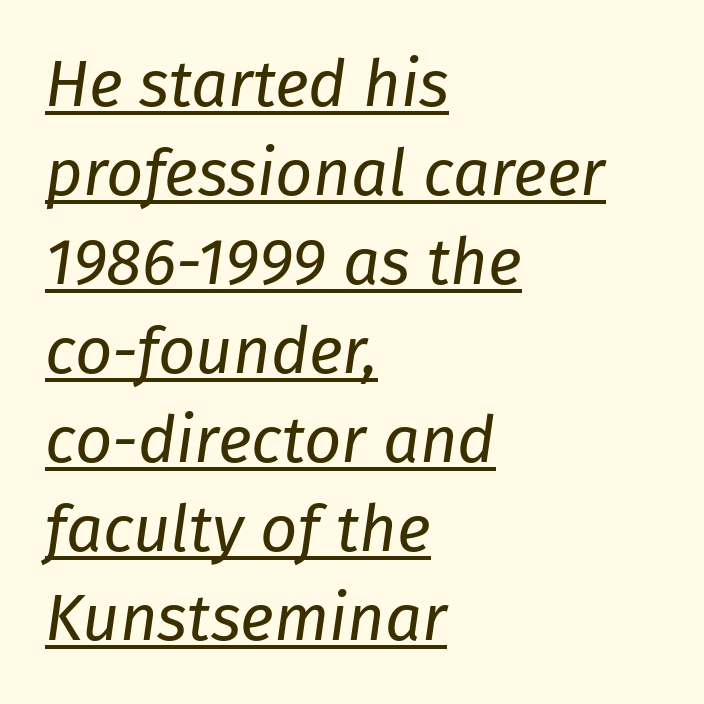
The image shows 65 px regular-weight type, italic (leaning right); set left-aligned, normal line spacing (1.37x), normal letter spacing, underlined; low stroke contrast and a medium x-height.
